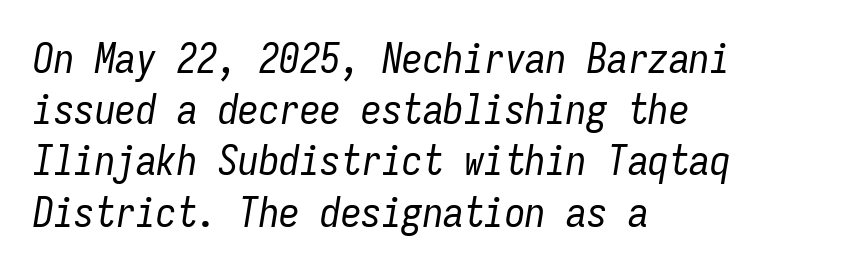
{"italic": "yes", "lean": "right", "slant_degrees": 9, "bold": "no", "weight": "regular", "width": "condensed", "stroke_contrast": "low", "x_height": "medium", "monospaced": "yes", "underline": "no", "align": "left", "line_spacing": "normal", "line_spacing_ratio": 1.25, "letter_spacing": "normal", "letter_spacing_em": 0.0, "glyph_px": 41}
